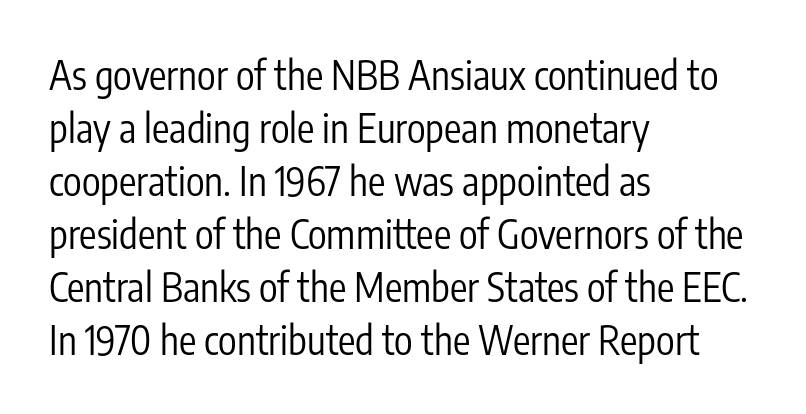
{"serif": "no", "italic": "no", "bold": "no", "weight": "regular", "width": "condensed", "stroke_contrast": "low", "x_height": "medium", "monospaced": "no", "underline": "no", "align": "left", "line_spacing": "normal", "line_spacing_ratio": 1.36, "letter_spacing": "normal", "letter_spacing_em": 0.0, "glyph_px": 39}
